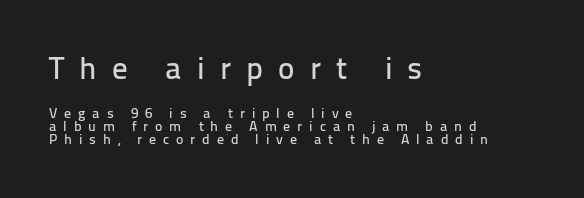
{"serif": "no", "italic": "no", "width": "normal", "stroke_contrast": "low", "x_height": "medium", "monospaced": "no", "underline": "no", "align": "left", "line_spacing": "tight", "line_spacing_ratio": 0.96, "letter_spacing": "wide", "letter_spacing_em": 0.49, "larger_block": "first", "size_ratio": 2.21, "glyph_px": 31}
